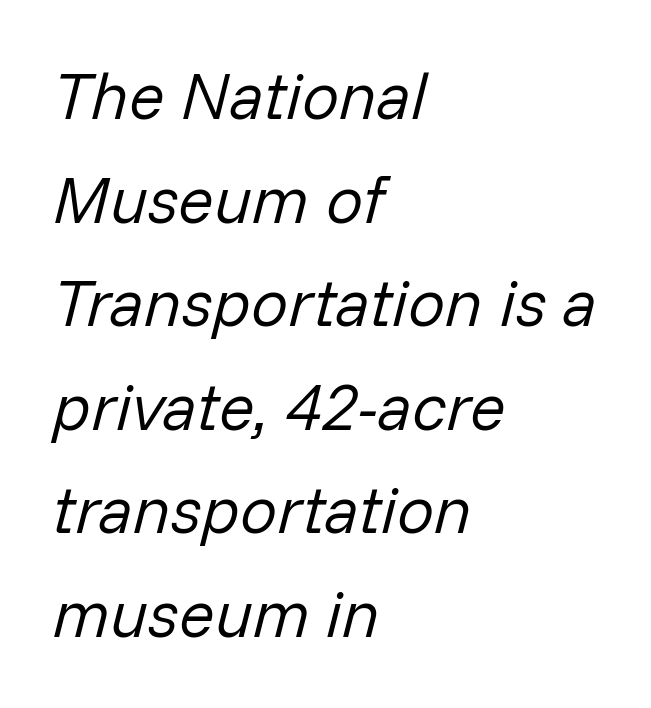
{"italic": "yes", "lean": "right", "slant_degrees": 14, "bold": "no", "weight": "regular", "width": "normal", "stroke_contrast": "low", "x_height": "medium", "monospaced": "no", "underline": "no", "align": "left", "line_spacing": "normal", "line_spacing_ratio": 1.57, "letter_spacing": "normal", "letter_spacing_em": 0.0, "glyph_px": 66}
